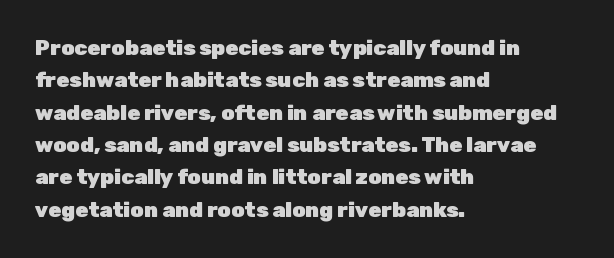
{"italic": "no", "bold": "yes", "underline": "no", "align": "left", "line_spacing": "normal", "line_spacing_ratio": 1.54, "letter_spacing": "normal", "letter_spacing_em": 0.0, "glyph_px": 21}
